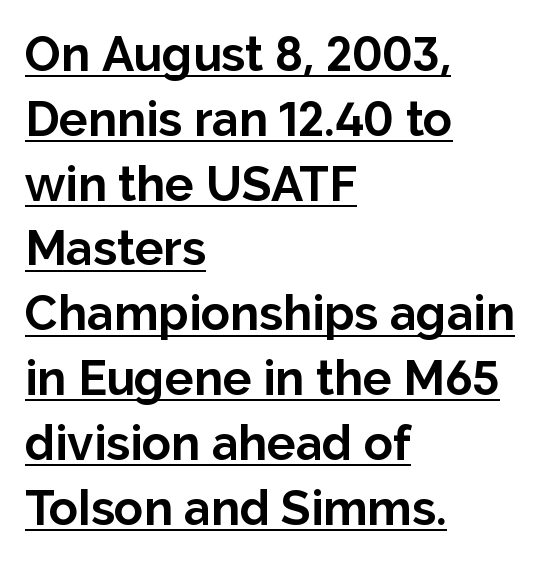
The words here are underlined. Posture: vertical. Vertical spacing — default. Glyph-to-glyph distance matches everyday printed text. Teacher's note: observe the even left margin — that is flush-left alignment.
